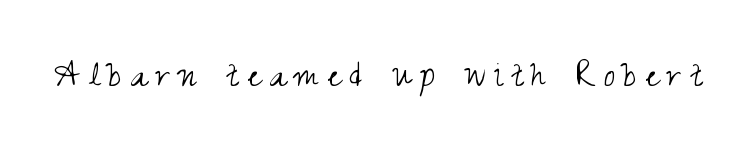
The letterforms stand isolated, each surrounded by extra space. Vertical stems look standard width or narrower in stroke. Spacing verdict: proportional, widths tailored to each character. Posture: upright roman. Quick note: underline off.
